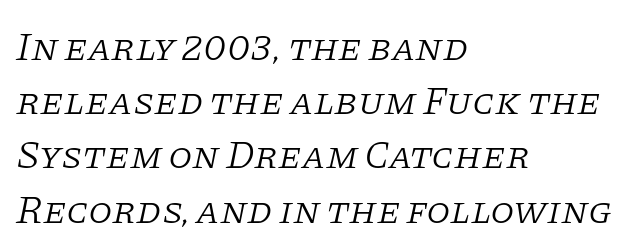
{"serif": "yes", "italic": "yes", "lean": "right", "slant_degrees": 11, "bold": "no", "weight": "light", "width": "normal", "stroke_contrast": "low", "x_height": "large", "monospaced": "no", "underline": "no", "align": "left", "line_spacing": "normal", "line_spacing_ratio": 1.39, "letter_spacing": "normal", "letter_spacing_em": 0.0, "glyph_px": 39}
